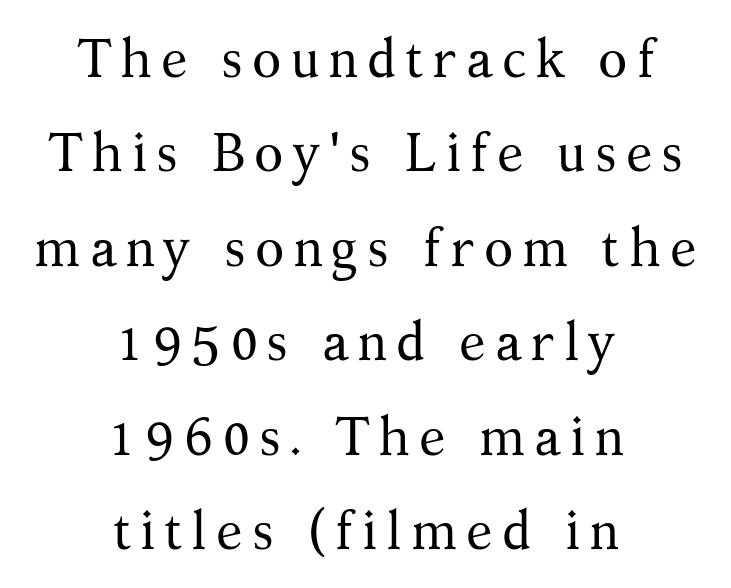
The image shows 54 px regular-weight serif type, upright; set centered, line spacing 1.75x, not underlined; medium stroke contrast and a medium x-height.
